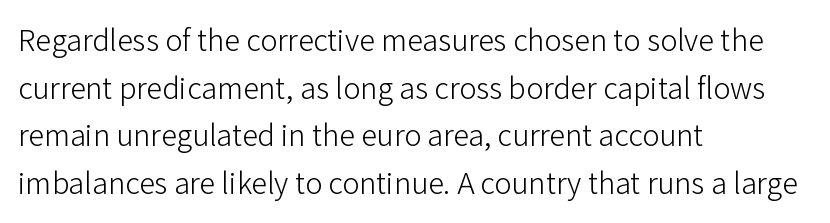
A typesetter would mark this as roman, not italic. One-word summary of the alignment: left. Default kerning and tracking; the words read as compact shapes. Each new line begins a customary step beneath the previous one. Typographically, this falls in the sans-serif category. Here the designer chose a conventional face with non-uniform glyph widths.
